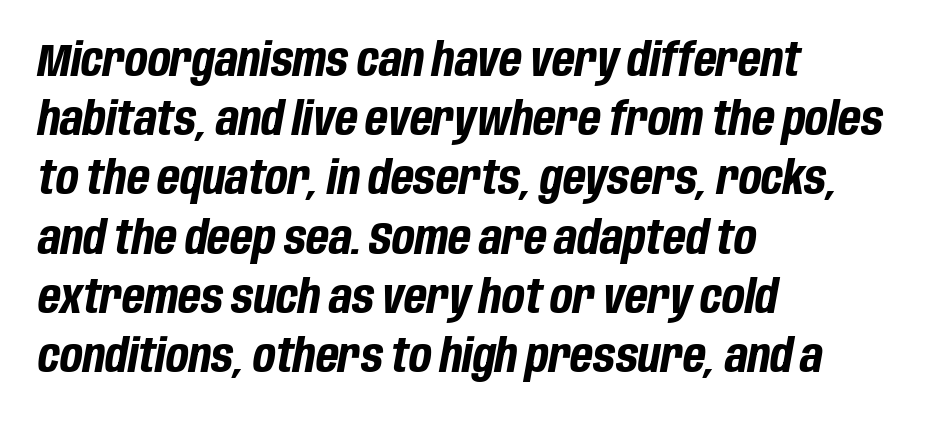
There is no visible air inserted between adjacent glyphs. The paragraph has a hard left edge and a soft right edge. The words here are not underlined. The rendering uses natural spacing where letterforms have individual widths.
